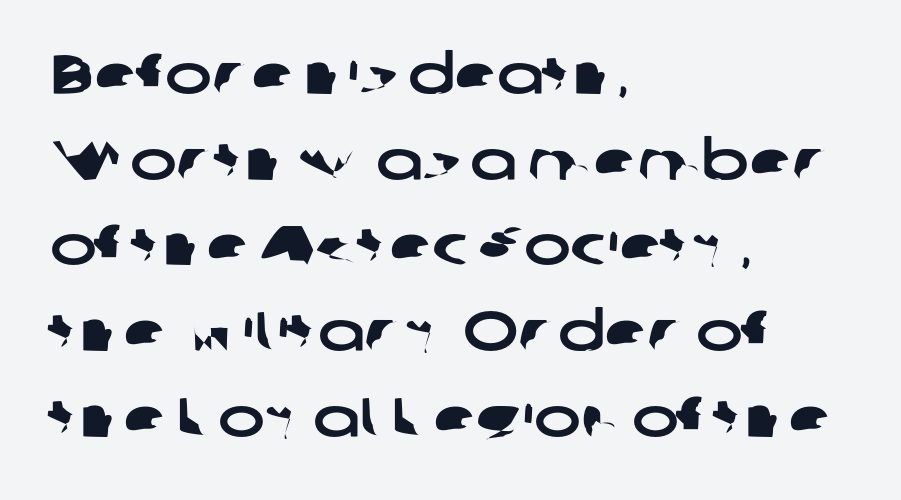
{"serif": "no", "width": "wide", "stroke_contrast": "low", "x_height": "medium", "monospaced": "no", "underline": "no", "align": "left", "line_spacing": "normal", "line_spacing_ratio": 1.53, "letter_spacing": "normal", "letter_spacing_em": 0.0, "glyph_px": 56}
